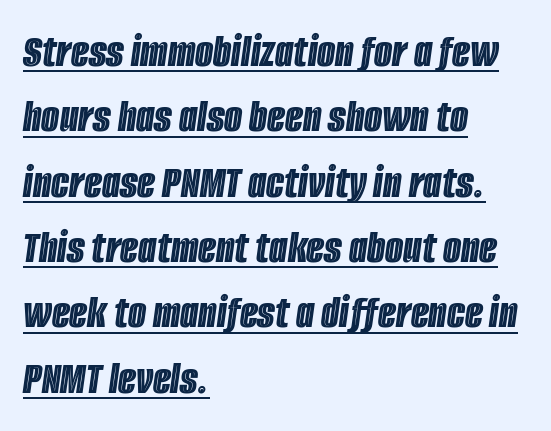
Caption: lettering with a line underneath. One glance says typical: line gaps are just what's usual. A typesetter would call this proportional, since set widths differ per character. Characters are canted at an angle relative to the baseline's perpendicular. Which margin do the lines hug? The left one — the right edge is uneven. You could call the tracking neutral — neither tight nor loose.
